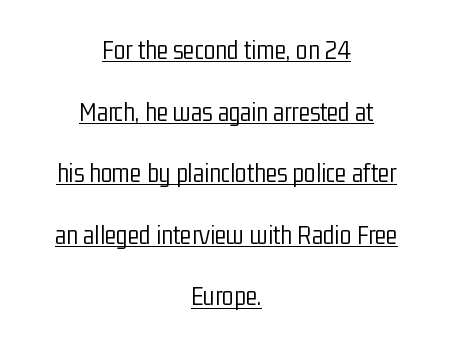
Q: Is the text bold? A: No.
Q: Is the text italic (slanted)? A: No, it is upright.
Q: Is the text underlined? A: Yes.
Q: How is the paragraph aligned? A: Centered.
Q: Is the spacing between letters normal or unusually wide? A: Normal.
Q: Is the spacing between lines tight, normal or loose? A: Loose.
